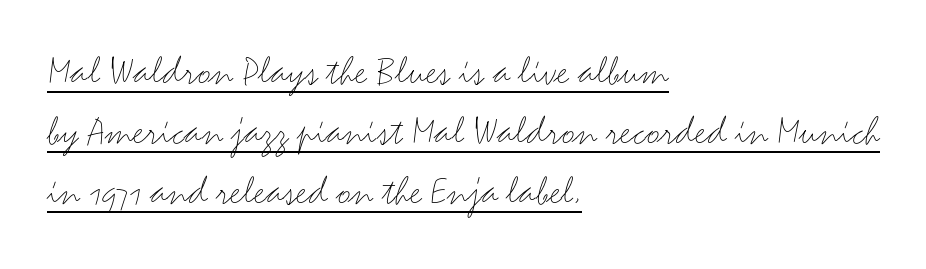
Is this a fixed-width face? No — the glyphs have proportional, varying widths. A rule runs beneath these lines of type. The font sits on the lighter half of the weight spectrum, regular included. Tracking here is standard; glyphs follow each other at the usual distance.
